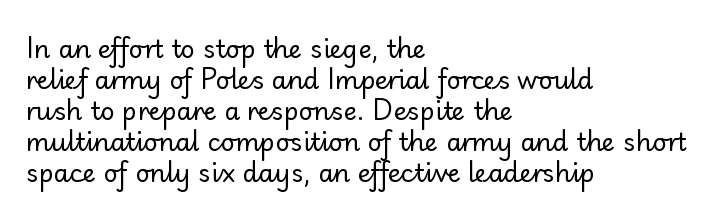
A light-to-regular cut is what we see here. Clear beneath every line of the passage. Vertical strokes here are truly vertical. The passage shown has conventional tracking throughout. Leftover space on each line is placed entirely after the last word.
